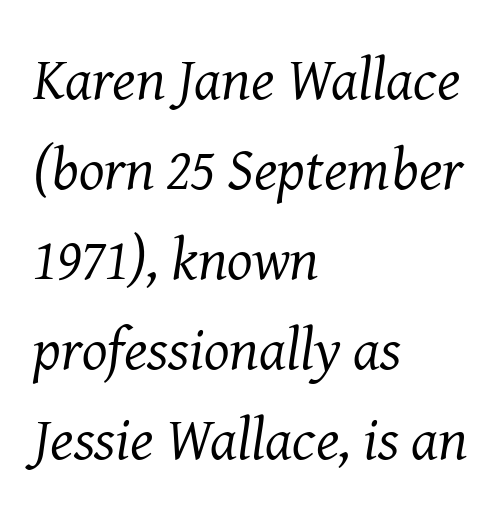
{"serif": "yes", "italic": "yes", "lean": "right", "slant_degrees": 8, "bold": "no", "weight": "regular", "width": "normal", "stroke_contrast": "medium", "x_height": "medium", "monospaced": "no", "underline": "no", "align": "left", "line_spacing": "normal", "line_spacing_ratio": 1.5, "letter_spacing": "normal", "letter_spacing_em": 0.0, "glyph_px": 60}
